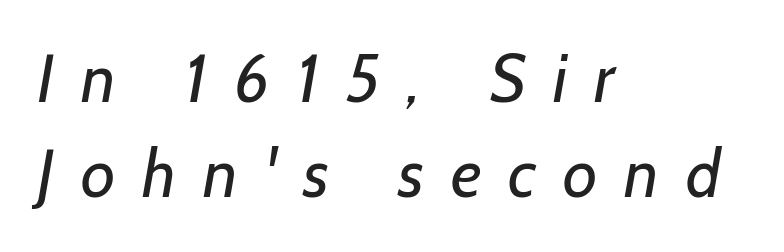
The image shows 67 px regular-weight sans-serif type; set left-aligned, normal line spacing (1.42x), unusually wide letter spacing (+0.4 em), not underlined; low stroke contrast and a medium x-height.
